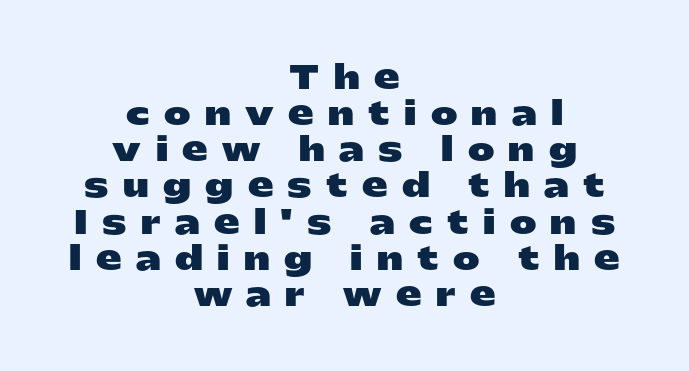
{"serif": "no", "italic": "no", "bold": "yes", "weight": "heavy", "width": "wide", "stroke_contrast": "low", "x_height": "medium", "monospaced": "no", "underline": "no", "align": "center", "line_spacing": "tight", "line_spacing_ratio": 1.13, "letter_spacing": "wide", "letter_spacing_em": 0.45, "glyph_px": 32}
